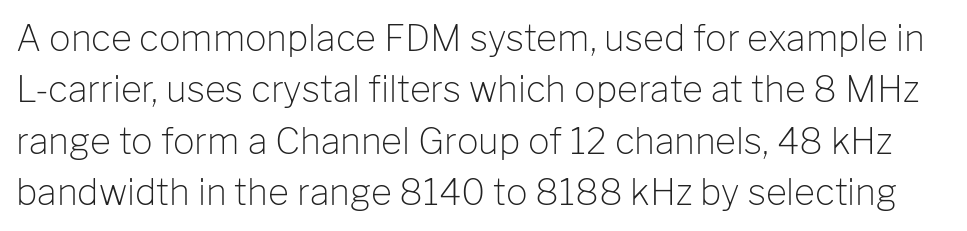
Q: Is the text bold? A: No.
Q: Is the text italic (slanted)? A: No, it is upright.
Q: Is the typeface a serif or a sans-serif typeface? A: Sans-serif.
Q: Is the text underlined? A: No.
Q: Is the spacing between letters normal or unusually wide? A: Normal.
Q: Is the spacing between lines tight, normal or loose? A: Normal.
Q: Width (condensed, normal, or wide)? A: Normal.
Q: Stroke contrast? A: Low.
Q: x-height? A: Medium.
Q: Monospaced? A: No.
